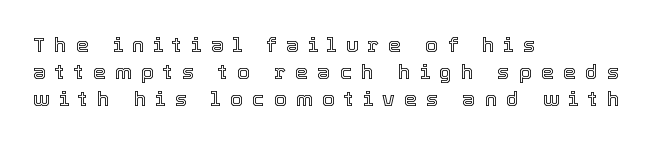
The image shows 21 px text type, upright; set left-aligned, normal line spacing (1.29x), unusually wide letter spacing (+0.43 em), not underlined.
